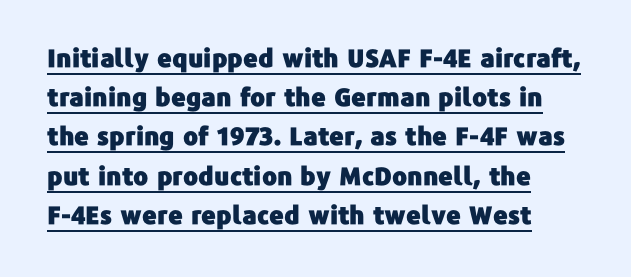
Q: Is the text italic (slanted)? A: No, it is upright.
Q: Is the text underlined? A: Yes.
Q: Is the spacing between letters normal or unusually wide? A: Normal.
Q: Is the spacing between lines tight, normal or loose? A: Normal.
